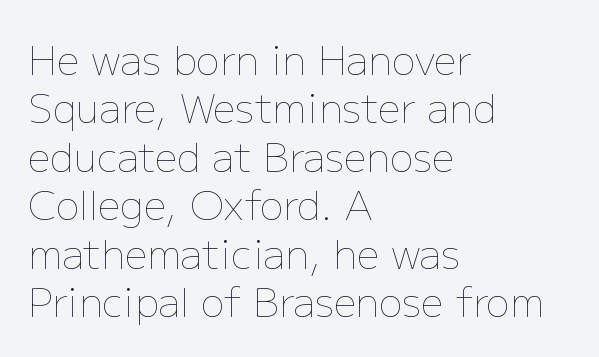
Descenders are the only things crossing below the line. The rendering uses natural spacing where letterforms have individual widths. The passage shown is not bold in any degree. Ascenders rise straight up at ninety degrees. Every row of glyphs begins at an identical x-position on the left. The horizontal fit of the characters is conventional and even.
